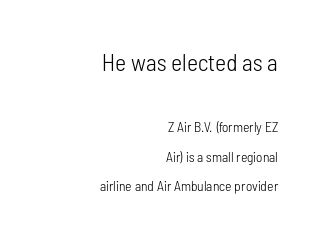
The image shows 24 px text type, upright; set right-aligned, loose line spacing (2.14x), normal letter spacing, not underlined; the first (top) block is 1.71x larger.
